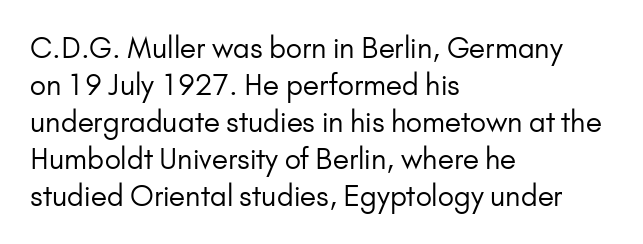
Q: Is the text bold? A: No.
Q: Is the text italic (slanted)? A: No, it is upright.
Q: Is the typeface a serif or a sans-serif typeface? A: Sans-serif.
Q: Is the text underlined? A: No.
Q: How is the paragraph aligned? A: Left-aligned.
Q: Is the spacing between letters normal or unusually wide? A: Normal.
Q: Is the spacing between lines tight, normal or loose? A: Normal.
Q: Width (condensed, normal, or wide)? A: Normal.
Q: Stroke contrast? A: Low.
Q: x-height? A: Small.
Q: Monospaced? A: No.
